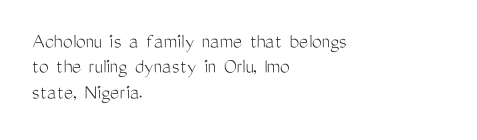
{"italic": "no", "bold": "no", "underline": "no", "align": "left", "line_spacing": "tight", "line_spacing_ratio": 1.15, "letter_spacing": "normal", "letter_spacing_em": 0.0, "glyph_px": 22}
